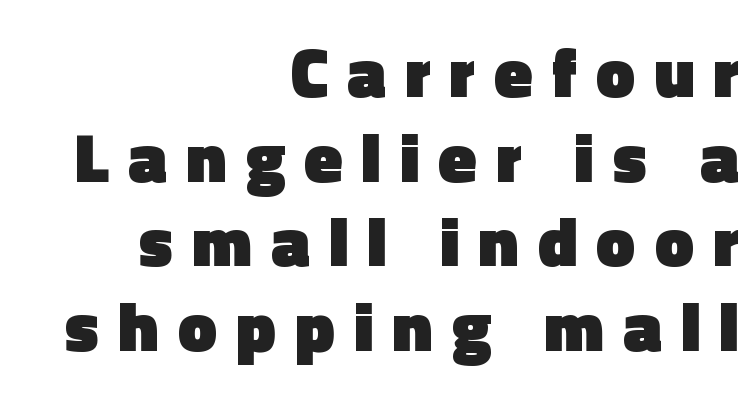
The setting favours the right margin, as signatures and pull-quotes sometimes do. Each glyph is drawn with heavy, bold strokes. The letters carry no serifs — their stems end cleanly without finishing strokes. The space directly below the letters is spotless. Spacing between characters has been opened up far beyond the box default.
